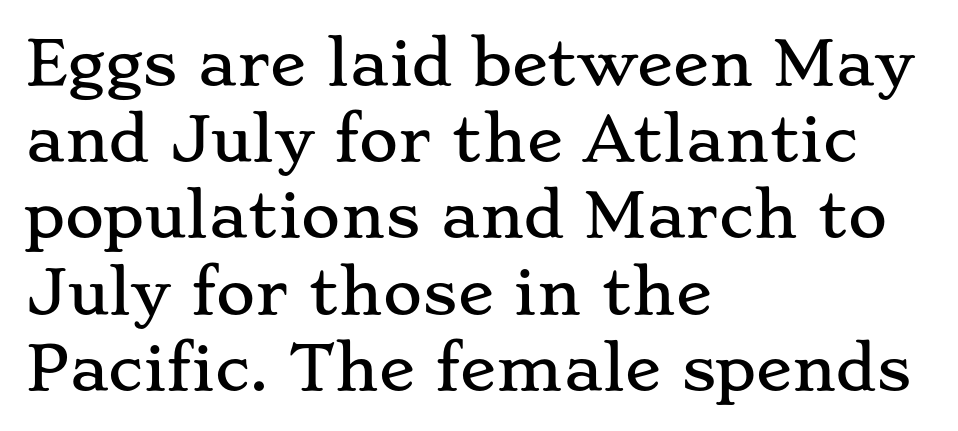
Q: Is the text italic (slanted)? A: No, it is upright.
Q: Is the typeface a serif or a sans-serif typeface? A: Serif.
Q: Is the text underlined? A: No.
Q: How is the paragraph aligned? A: Left-aligned.
Q: Is the spacing between letters normal or unusually wide? A: Normal.
Q: Is the spacing between lines tight, normal or loose? A: Normal.
Q: Width (condensed, normal, or wide)? A: Wide.
Q: Stroke contrast? A: Low.
Q: x-height? A: Small.
Q: Monospaced? A: No.
